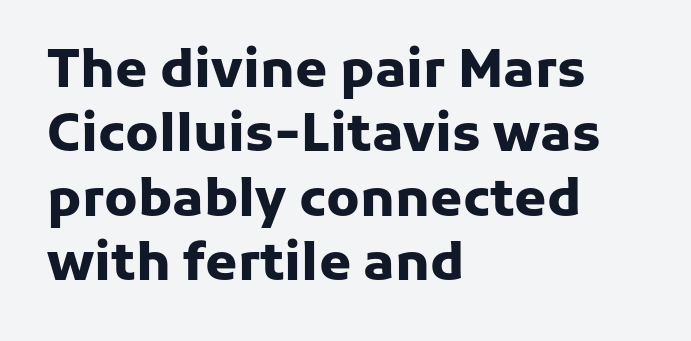
The image shows 52 px heavy sans-serif type, upright; set left-aligned, line spacing 1.24x, normal letter spacing, not underlined; low stroke contrast and a medium x-height.
